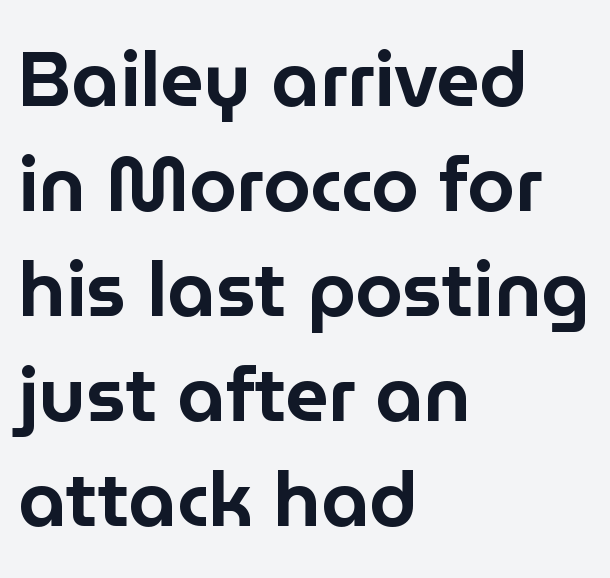
{"serif": "no", "italic": "no", "width": "normal", "stroke_contrast": "low", "x_height": "medium", "monospaced": "no", "underline": "no", "align": "left", "line_spacing": "normal", "line_spacing_ratio": 1.38, "letter_spacing": "normal", "letter_spacing_em": 0.0, "glyph_px": 76}
